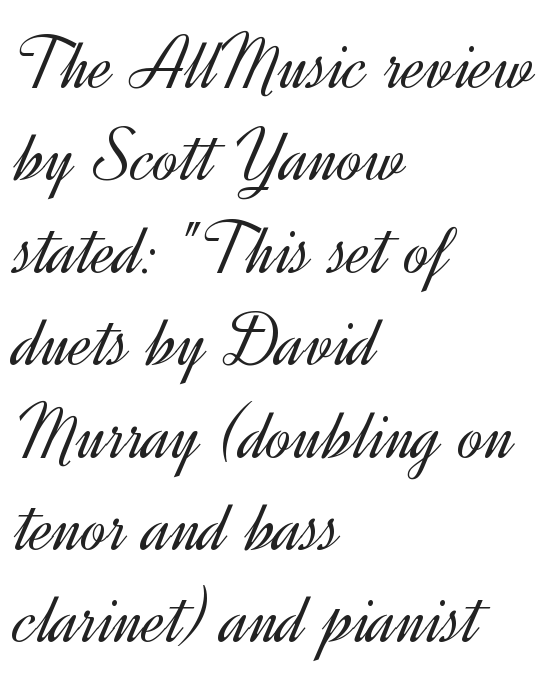
Q: Is the text bold? A: No.
Q: Is the text italic (slanted)? A: Yes.
Q: Is the typeface a serif or a sans-serif typeface? A: Sans-serif.
Q: Is the text underlined? A: No.
Q: How is the paragraph aligned? A: Left-aligned.
Q: Is the spacing between letters normal or unusually wide? A: Normal.
Q: Width (condensed, normal, or wide)? A: Normal.
Q: x-height? A: Small.
Q: Monospaced? A: No.
